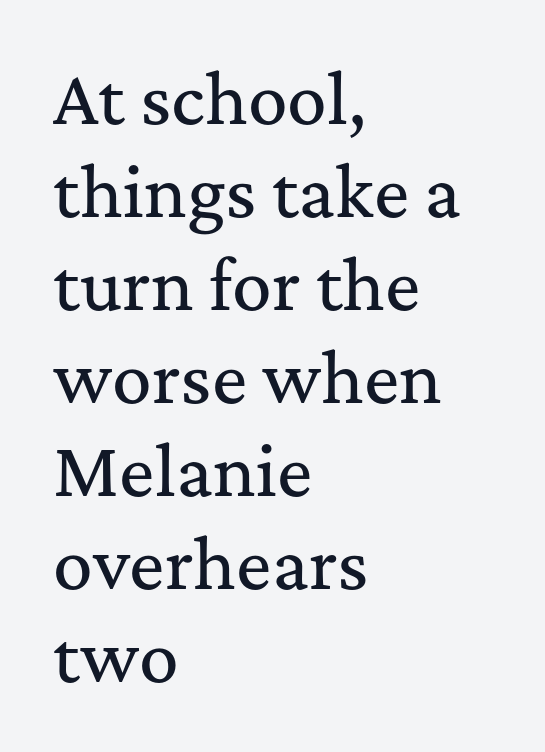
The strip under each line holds only bare page. What stands out about the letter spacing? Nothing — it is the standard amount. A serif font was chosen for this passage. The rendering uses natural spacing where letterforms have individual widths. This rendering uses left alignment, leaving the right contour irregular.
